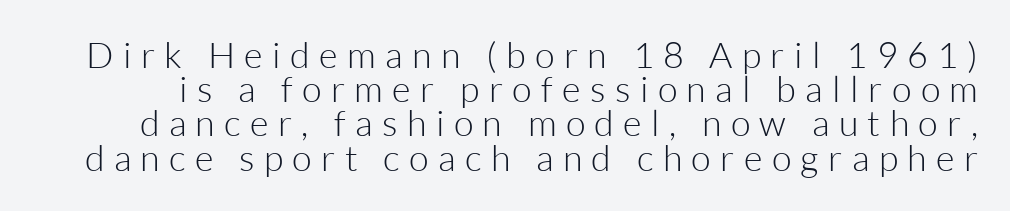
The image shows 36 px light sans-serif type, upright; set tight line spacing (0.95x), unusually wide letter spacing (+0.26 em), not underlined; low stroke contrast and a medium x-height.
